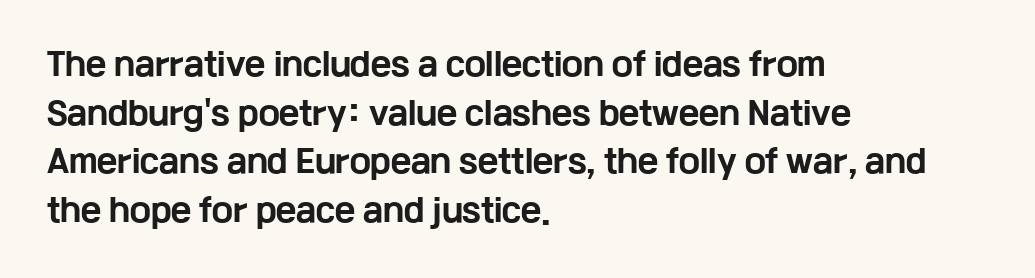
Honestly, the row spacing looks completely unremarkable. Plenty of ink on the page — the face is bold. The rendering anchors every line to the left-hand side. What kind of face is this? One without serifs — a sans. In terms of posture, this sample is upright.
